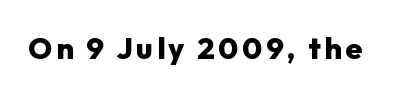
{"serif": "no", "italic": "no", "bold": "yes", "weight": "heavy", "width": "normal", "stroke_contrast": "low", "x_height": "medium", "monospaced": "no", "underline": "no", "glyph_px": 30}
